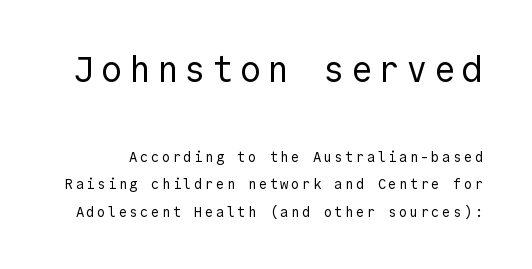
The line-height multiplier appears high, well above default. Here the first block reads like a headline and the second like body copy. The weight would be labelled regular, book, light, or lighter still. In terms of posture, this sample is upright. Honestly, there is no underline to notice here at all.
